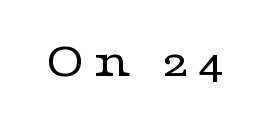
Q: Is the text bold? A: No.
Q: Is the text italic (slanted)? A: No, it is upright.
Q: Is the typeface a serif or a sans-serif typeface? A: Serif.
Q: Is the text underlined? A: No.
Q: Width (condensed, normal, or wide)? A: Wide.
Q: Stroke contrast? A: Low.
Q: x-height? A: Medium.
Q: Monospaced? A: No.
